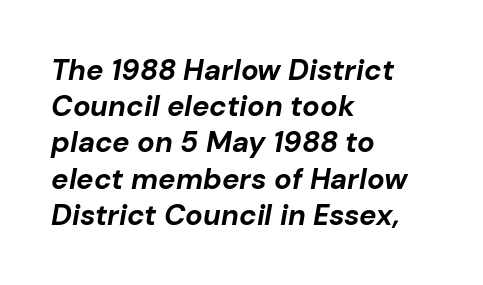
The image shows 29 px bold type, italic (leaning right); set left-aligned, normal line spacing (1.25x), normal letter spacing, not underlined; low stroke contrast and a medium x-height.
